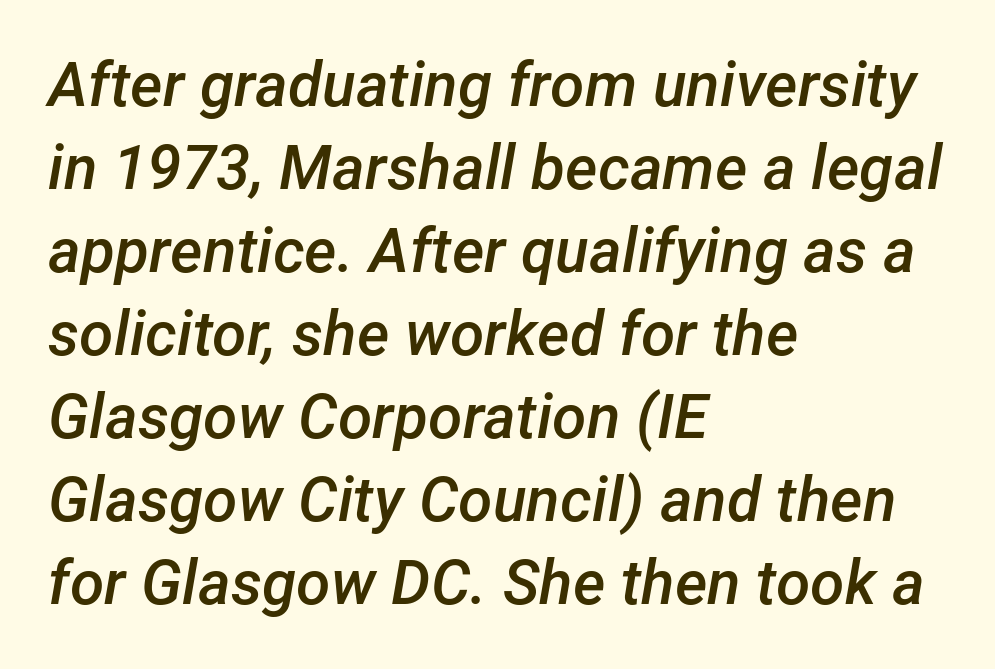
Compared with an ordinary text face, these strokes are moderately heavier — a semibold. Whoever set this chose a conventional vertical rhythm. You can tell it's italic because the verticals aren't actually vertical. Character widths vary here, with narrow letters taking less room than wide ones. The paragraph has a hard left edge and a soft right edge. Is the letter spacing exaggerated? No — it looks like the ordinary default.
